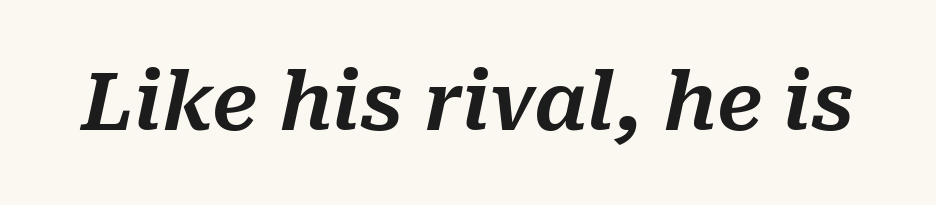
The image shows 80 px text type, italic (leaning right); set normal letter spacing, not underlined; medium stroke contrast and a medium x-height.
